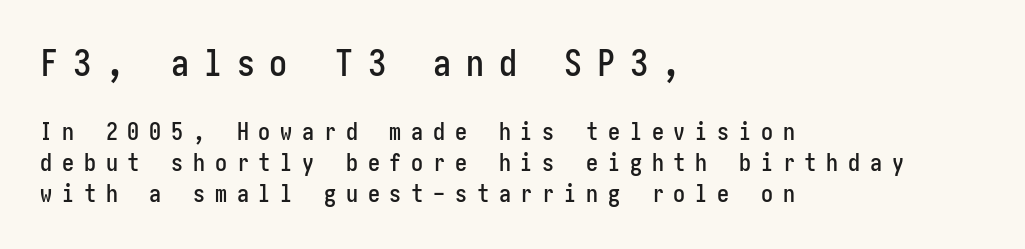
Q: Is the text italic (slanted)? A: No, it is upright.
Q: Is the typeface a serif or a sans-serif typeface? A: Sans-serif.
Q: Is the text underlined? A: No.
Q: How is the paragraph aligned? A: Left-aligned.
Q: Is the spacing between letters normal or unusually wide? A: Unusually wide.
Q: Is the spacing between lines tight, normal or loose? A: Normal.
Q: Which block of text is set in a larger size, the first (top) or the second (bottom)? A: The first (top) one.
Q: Width (condensed, normal, or wide)? A: Condensed.
Q: Stroke contrast? A: Low.
Q: x-height? A: Medium.
